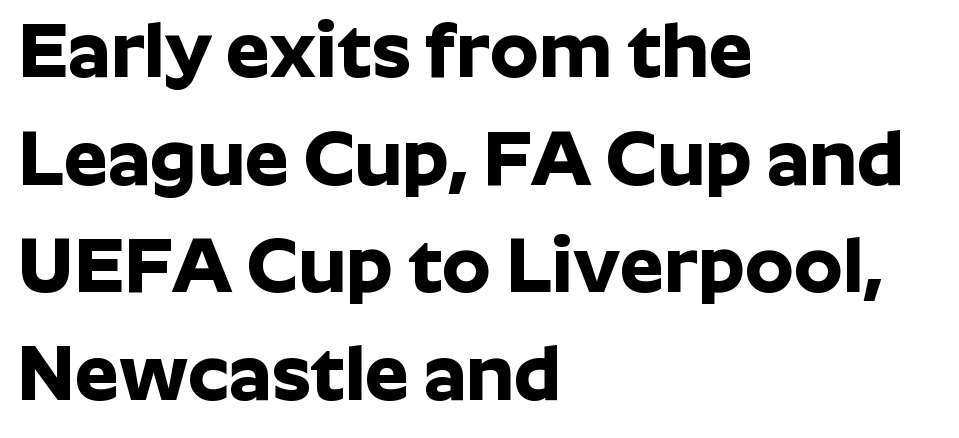
Q: Is the text bold? A: Yes.
Q: Is the text italic (slanted)? A: No, it is upright.
Q: Is the typeface a serif or a sans-serif typeface? A: Sans-serif.
Q: Is the text underlined? A: No.
Q: How is the paragraph aligned? A: Left-aligned.
Q: Is the spacing between letters normal or unusually wide? A: Normal.
Q: Is the spacing between lines tight, normal or loose? A: Normal.
Q: Width (condensed, normal, or wide)? A: Normal.
Q: Stroke contrast? A: Low.
Q: x-height? A: Medium.
Q: Monospaced? A: No.
